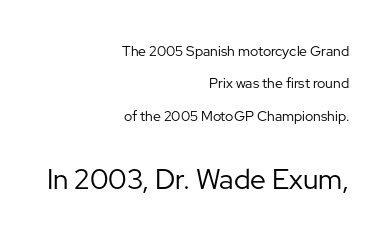
No italicization has been applied; the sample stays upright. A light-to-regular cut is what we see here. Line ends are locked; line starts wander. To sum up the face: it is a sans, with no serifs.
